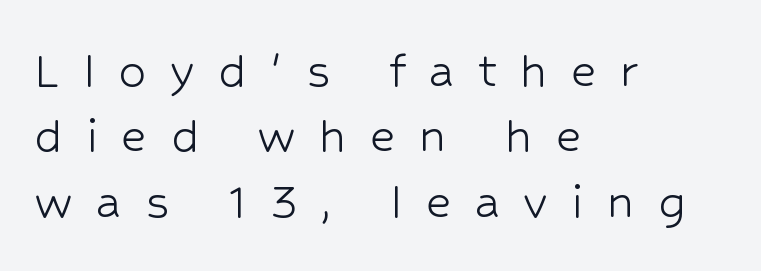
Caption: face not bold, strokes unweighted. The gaps between neighbouring characters are conspicuously large. Which margin do the lines hug? The left one — the right edge is uneven. Is this a fixed-width face? No — the glyphs have proportional, varying widths. Serif or sans? Sans — the stroke terminals are bare. This is the regular roman posture of the typeface.
